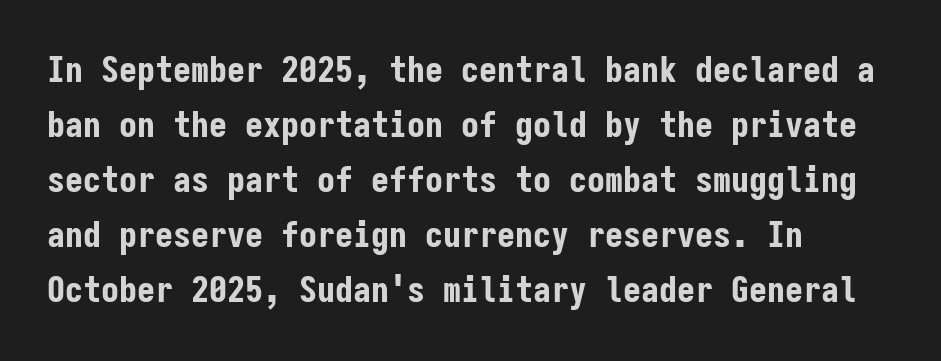
{"serif": "no", "italic": "no", "bold": "yes", "weight": "bold", "width": "condensed", "stroke_contrast": "low", "x_height": "medium", "monospaced": "yes", "underline": "no", "align": "left", "line_spacing": "normal", "line_spacing_ratio": 1.53, "letter_spacing": "normal", "letter_spacing_em": 0.0, "glyph_px": 36}
